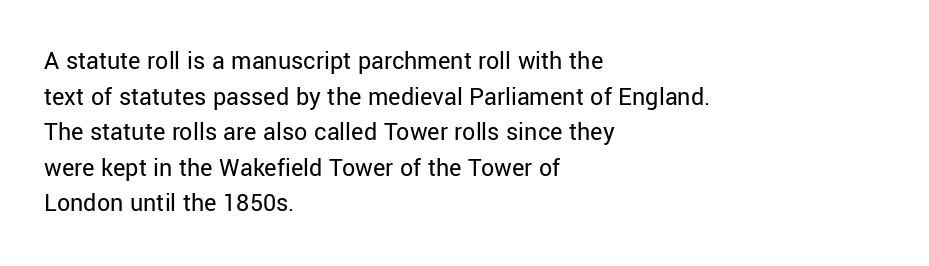
The image shows 26 px text type, upright; set left-aligned, normal line spacing (1.37x), normal letter spacing, not underlined.
